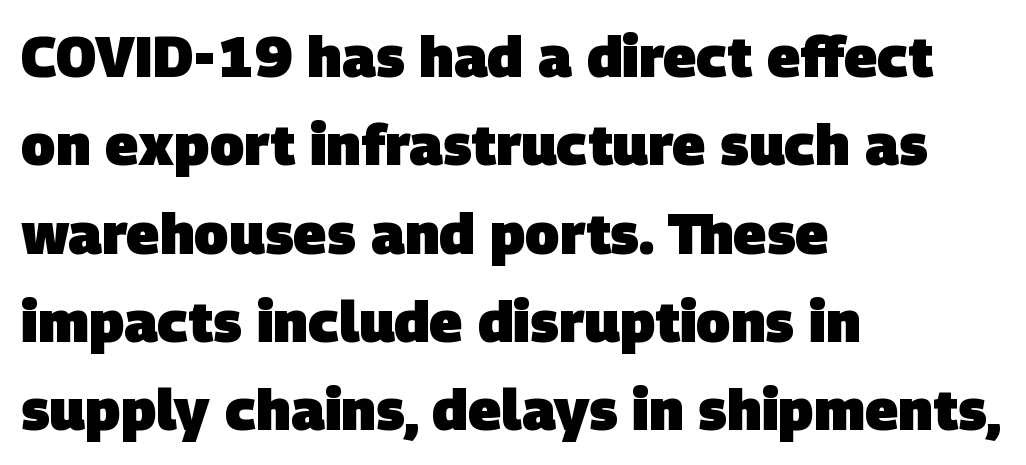
Q: Is the text bold? A: Yes.
Q: Is the typeface a serif or a sans-serif typeface? A: Sans-serif.
Q: Is the text underlined? A: No.
Q: How is the paragraph aligned? A: Left-aligned.
Q: Is the spacing between letters normal or unusually wide? A: Normal.
Q: Is the spacing between lines tight, normal or loose? A: Normal.
Q: Width (condensed, normal, or wide)? A: Normal.
Q: Stroke contrast? A: Low.
Q: x-height? A: Large.
Q: Monospaced? A: No.
